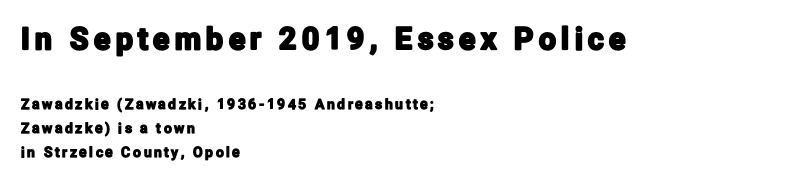
Looks like regular typesetting: each glyph gets only the width it needs. Horizontal alignment here is leftward, the default for most running prose. Stroke terminals: plain, sans-serif. Decoration check: the copy has no underline. Upright lettering throughout.
